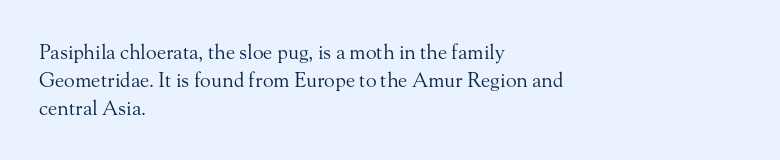
{"italic": "no", "bold": "no", "underline": "no", "align": "left", "line_spacing": "normal", "line_spacing_ratio": 1.4, "letter_spacing": "normal", "letter_spacing_em": 0.0, "glyph_px": 20}
